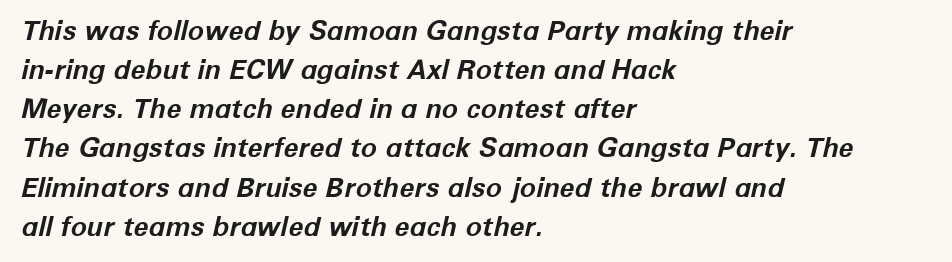
Regular leading. You'd pick this weight for a headline — it's a proper bold. The area under the type is left untouched. Slanted lettering throughout.
